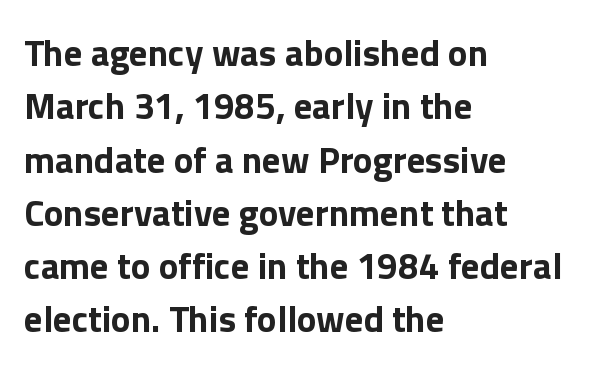
Q: Is the text bold? A: Yes.
Q: Is the text italic (slanted)? A: No, it is upright.
Q: Is the typeface a serif or a sans-serif typeface? A: Sans-serif.
Q: Is the text underlined? A: No.
Q: How is the paragraph aligned? A: Left-aligned.
Q: Is the spacing between letters normal or unusually wide? A: Normal.
Q: Is the spacing between lines tight, normal or loose? A: Normal.
Q: Width (condensed, normal, or wide)? A: Normal.
Q: Stroke contrast? A: Low.
Q: x-height? A: Medium.
Q: Monospaced? A: No.
